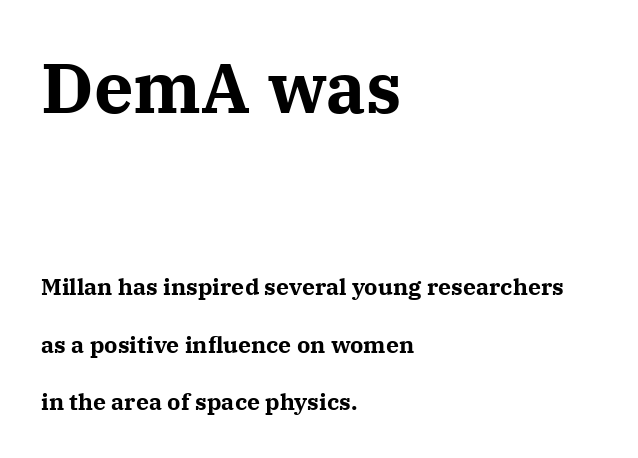
{"serif": "yes", "italic": "no", "bold": "yes", "weight": "bold", "width": "normal", "stroke_contrast": "medium", "x_height": "medium", "monospaced": "no", "underline": "no", "align": "left", "line_spacing": "loose", "line_spacing_ratio": 2.49, "letter_spacing": "normal", "letter_spacing_em": 0.0, "larger_block": "first", "size_ratio": 3.04, "glyph_px": 70}
